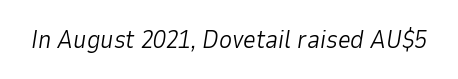
{"italic": "yes", "lean": "right", "slant_degrees": 9, "bold": "no", "underline": "no", "letter_spacing": "normal", "letter_spacing_em": 0.0, "glyph_px": 25}
